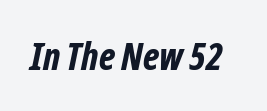
Glyph-to-glyph distance matches everyday printed text. Weight: bold. You could not count columns in this text — the font is proportionally spaced. Slanted lettering throughout.
